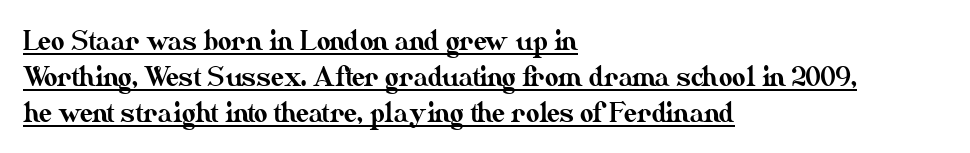
Q: Is the text italic (slanted)? A: No, it is upright.
Q: Is the text underlined? A: Yes.
Q: How is the paragraph aligned? A: Left-aligned.
Q: Is the spacing between letters normal or unusually wide? A: Normal.
Q: Is the spacing between lines tight, normal or loose? A: Normal.
